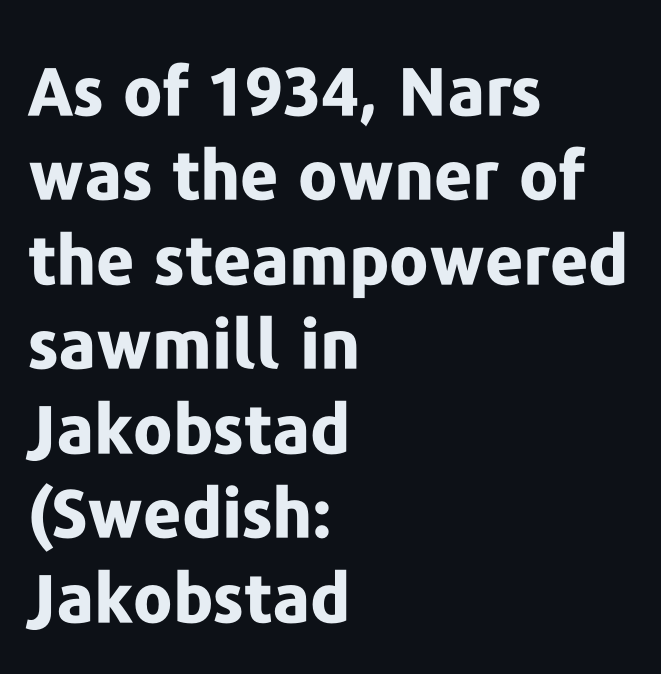
Q: Is the text bold? A: Yes.
Q: Is the text italic (slanted)? A: No, it is upright.
Q: Is the typeface a serif or a sans-serif typeface? A: Sans-serif.
Q: Is the text underlined? A: No.
Q: How is the paragraph aligned? A: Left-aligned.
Q: Is the spacing between letters normal or unusually wide? A: Normal.
Q: Is the spacing between lines tight, normal or loose? A: Normal.
Q: Width (condensed, normal, or wide)? A: Normal.
Q: Stroke contrast? A: Low.
Q: x-height? A: Medium.
Q: Monospaced? A: No.
